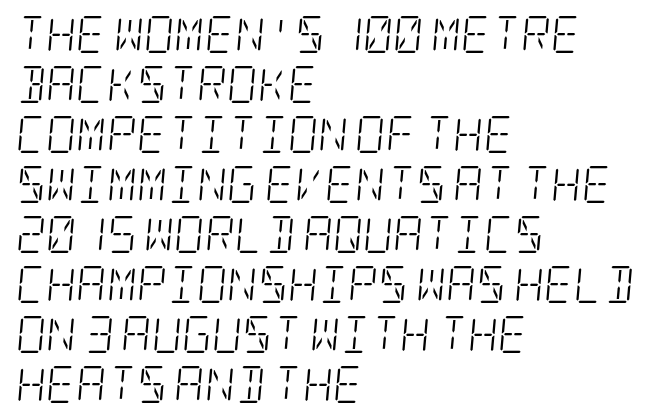
Q: Is the text bold? A: No.
Q: Is the text italic (slanted)? A: Yes, it leans right by about 5 degrees.
Q: Is the typeface a serif or a sans-serif typeface? A: Serif.
Q: Is the text underlined? A: No.
Q: How is the paragraph aligned? A: Left-aligned.
Q: Is the spacing between letters normal or unusually wide? A: Normal.
Q: Is the spacing between lines tight, normal or loose? A: Normal.
Q: Width (condensed, normal, or wide)? A: Condensed.
Q: Stroke contrast? A: Low.
Q: x-height? A: Large.
